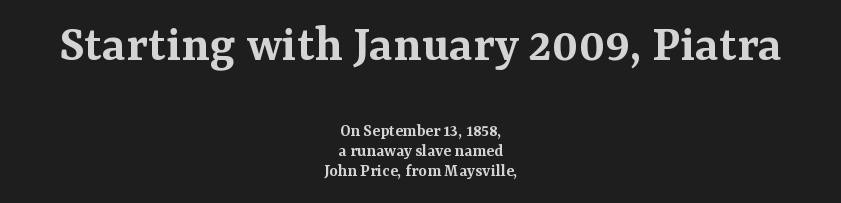
{"serif": "yes", "italic": "no", "bold": "semi", "weight": "semibold", "width": "normal", "stroke_contrast": "medium", "x_height": "medium", "monospaced": "no", "underline": "no", "align": "center", "line_spacing": "tight", "line_spacing_ratio": 1.11, "letter_spacing": "normal", "letter_spacing_em": 0.0, "larger_block": "first", "size_ratio": 2.94, "glyph_px": 53}
